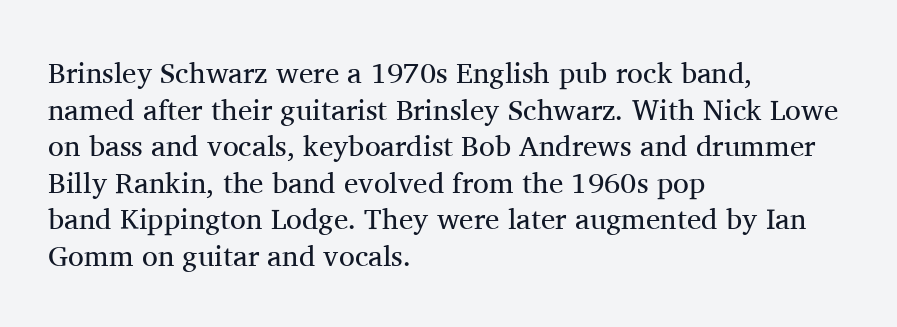
Caption: multi-line text, flush left, ragged right. There is no visible air inserted between adjacent glyphs. Posture: straight, roman, zero tilt. The typeface has the unassuming heft of standard copy or less.
